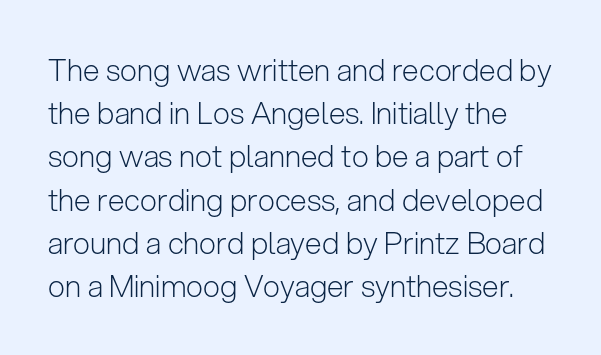
Q: Is the text bold? A: No.
Q: Is the text italic (slanted)? A: No, it is upright.
Q: Is the typeface a serif or a sans-serif typeface? A: Sans-serif.
Q: Is the text underlined? A: No.
Q: Is the spacing between letters normal or unusually wide? A: Normal.
Q: Is the spacing between lines tight, normal or loose? A: Normal.
Q: Width (condensed, normal, or wide)? A: Normal.
Q: Stroke contrast? A: Low.
Q: x-height? A: Medium.
Q: Monospaced? A: No.
